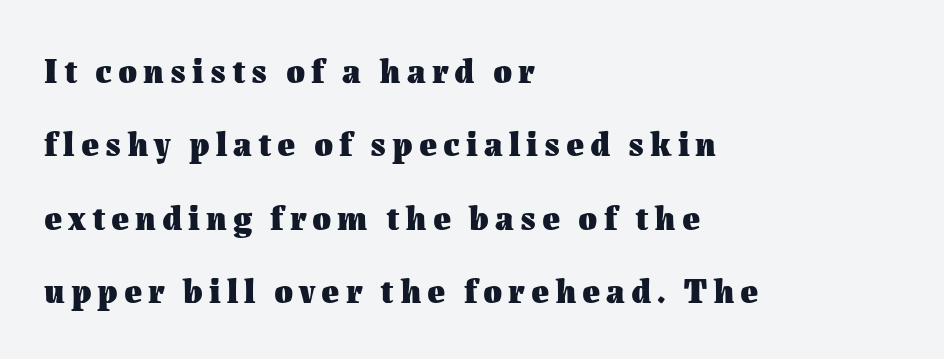
The image shows 34 px heavy type, upright; set left-aligned, loose line spacing (2.16x), not underlined; medium stroke contrast and a medium x-height.
